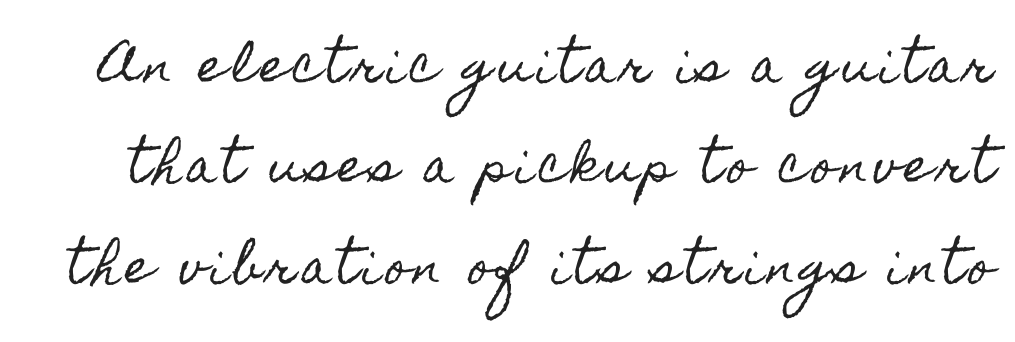
Q: Is the text italic (slanted)? A: Yes.
Q: Is the text underlined? A: No.
Q: Is the spacing between lines tight, normal or loose? A: Loose.
Q: Width (condensed, normal, or wide)? A: Condensed.
Q: x-height? A: Small.
Q: Monospaced? A: No.
